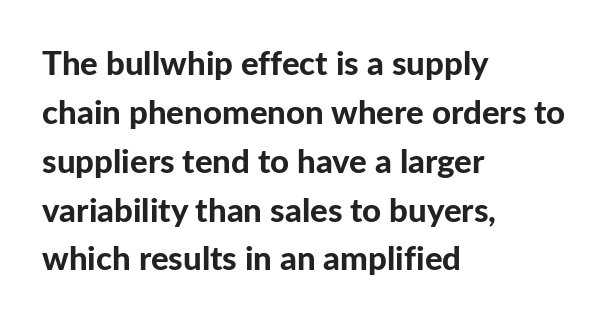
Just letters on the line, the space beneath them empty. Font category for this specimen: sans-serif. Proportional: the letters do not fall into vertical columns. Does extra space separate the letters? No, they use regular spacing. How would I describe the line gaps? Plain and ordinary.
